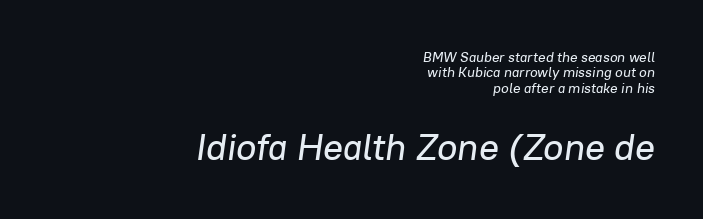
The image shows 37 px text type, italic (leaning right); set right-aligned, tight line spacing (1.09x), normal letter spacing, not underlined; the second (bottom) block is 2.64x larger; low stroke contrast and a medium x-height.
